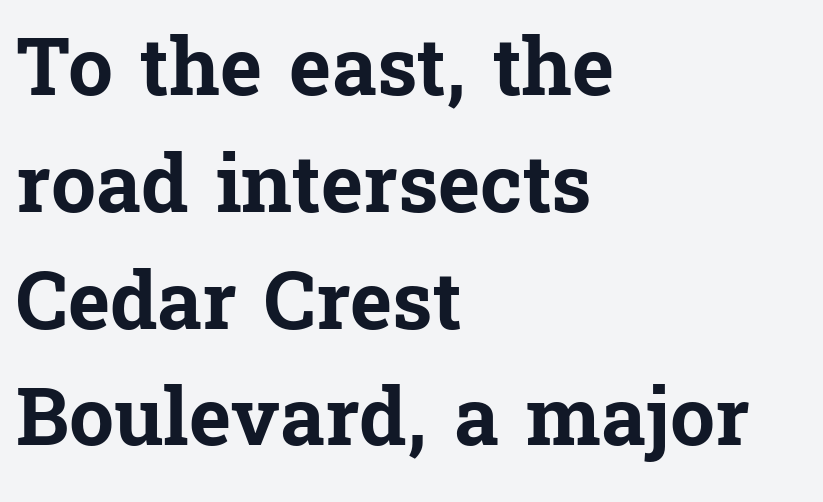
Q: Is the text bold? A: Yes.
Q: Is the text italic (slanted)? A: No, it is upright.
Q: Is the typeface a serif or a sans-serif typeface? A: Serif.
Q: Is the text underlined? A: No.
Q: How is the paragraph aligned? A: Left-aligned.
Q: Is the spacing between letters normal or unusually wide? A: Normal.
Q: Is the spacing between lines tight, normal or loose? A: Normal.
Q: Width (condensed, normal, or wide)? A: Normal.
Q: Stroke contrast? A: Low.
Q: x-height? A: Medium.
Q: Monospaced? A: No.
